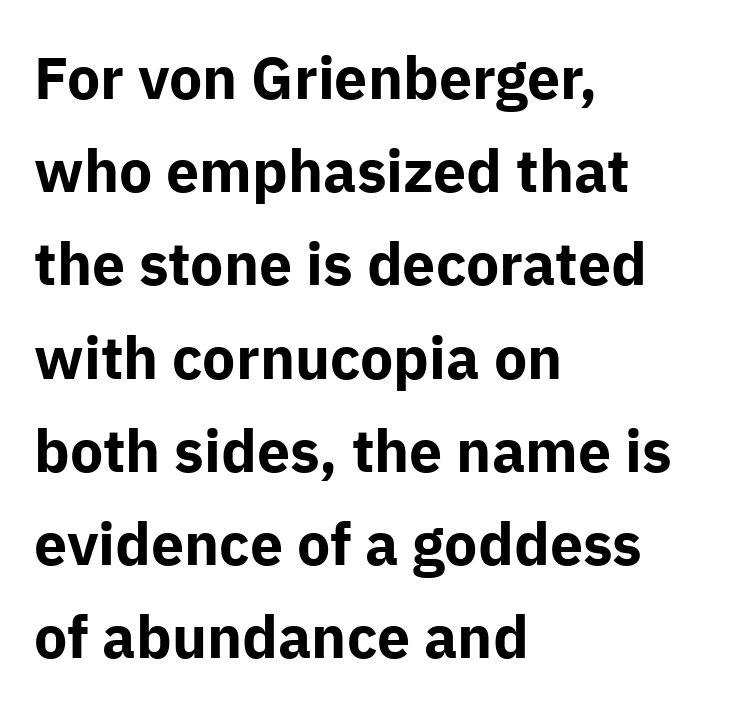
Each letter keeps its own natural width here, so spacing adapts to shape. Inter-character spacing is left at the font's built-in metrics. You'd pick this weight for a headline — it's a proper bold. Horizontal alignment here is leftward, the default for most running prose. Students, observe: this is what conventionally led text looks like. Note: no serifs on the glyphs.
